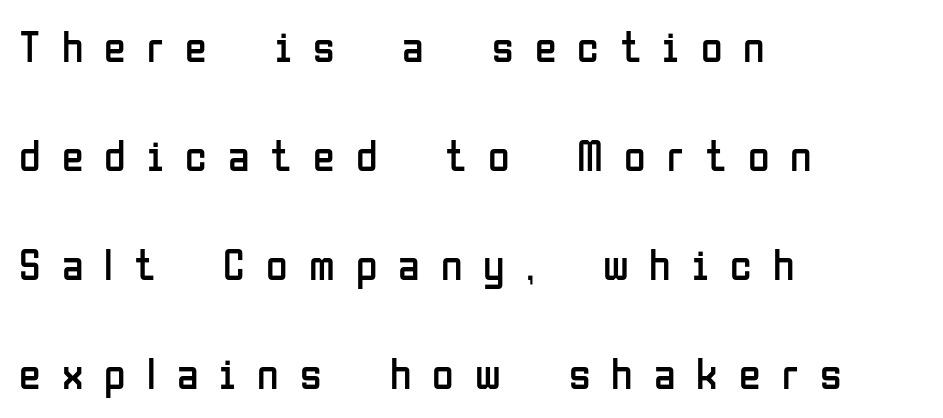
{"serif": "no", "italic": "no", "bold": "no", "weight": "regular", "width": "condensed", "stroke_contrast": "low", "x_height": "medium", "monospaced": "no", "underline": "no", "align": "left", "line_spacing": "loose", "line_spacing_ratio": 2.48, "letter_spacing": "wide", "letter_spacing_em": 0.48, "glyph_px": 44}
